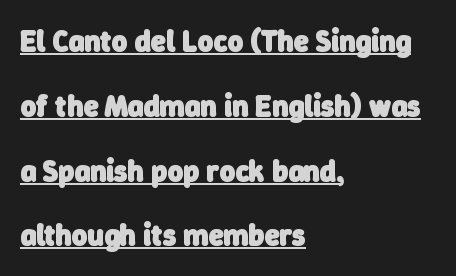
Q: Is the text bold? A: Yes.
Q: Is the typeface a serif or a sans-serif typeface? A: Sans-serif.
Q: Is the text underlined? A: Yes.
Q: How is the paragraph aligned? A: Left-aligned.
Q: Is the spacing between letters normal or unusually wide? A: Normal.
Q: Is the spacing between lines tight, normal or loose? A: Loose.
Q: Width (condensed, normal, or wide)? A: Normal.
Q: Stroke contrast? A: Low.
Q: x-height? A: Medium.
Q: Monospaced? A: No.
